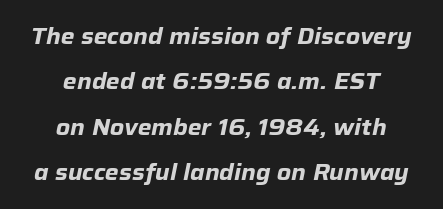
{"italic": "yes", "lean": "right", "slant_degrees": 12, "bold": "yes", "underline": "no", "align": "center", "line_spacing": "loose", "line_spacing_ratio": 2.06, "letter_spacing": "normal", "letter_spacing_em": 0.0, "glyph_px": 22}
